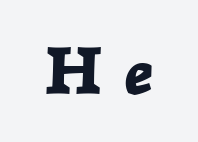
Glance below the letters and you will spot only blank space. This sample has the flowing, uneven cadence of proportional lettering. The font is running at its bold setting. The gaps between neighbouring characters are conspicuously large. The whole block is typeset with a tilt.
